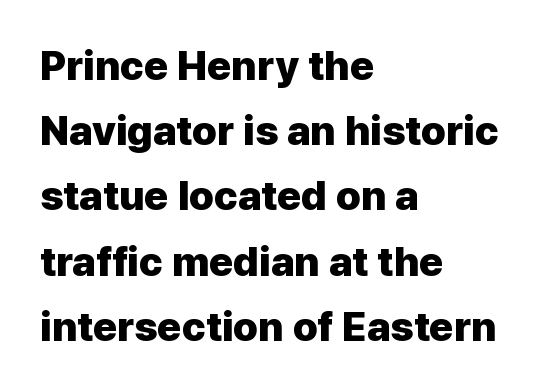
The compositor pushed each line to the left boundary. Plain, unruled lines of type. Style check: upright. Leading matches the norm, producing a regular column.
